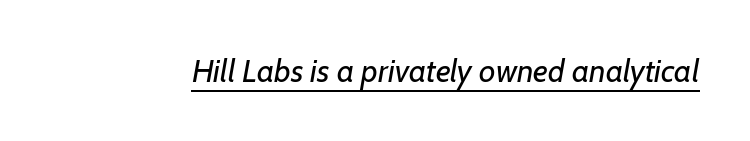
{"serif": "no", "bold": "no", "weight": "regular", "width": "normal", "stroke_contrast": "low", "x_height": "medium", "monospaced": "no", "underline": "yes", "letter_spacing": "normal", "letter_spacing_em": 0.0, "glyph_px": 32}
